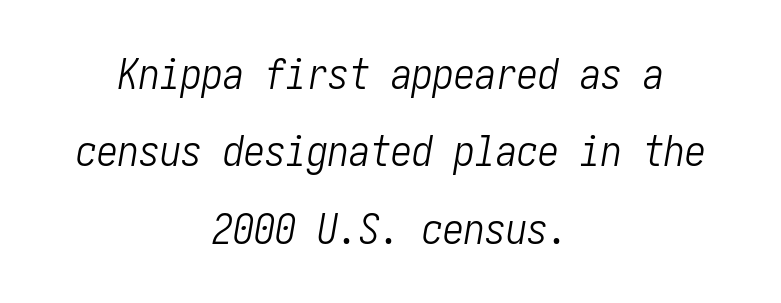
The image shows 42 px light, condensed type, italic (leaning right); set centered, line spacing 1.84x, normal letter spacing, not underlined; low stroke contrast and a medium x-height.
